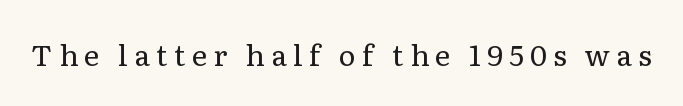
Q: Is the text bold? A: No.
Q: Is the text italic (slanted)? A: No, it is upright.
Q: Is the typeface a serif or a sans-serif typeface? A: Serif.
Q: Is the text underlined? A: No.
Q: Is the spacing between letters normal or unusually wide? A: Unusually wide.
Q: Width (condensed, normal, or wide)? A: Normal.
Q: Stroke contrast? A: Low.
Q: x-height? A: Medium.
Q: Monospaced? A: No.
